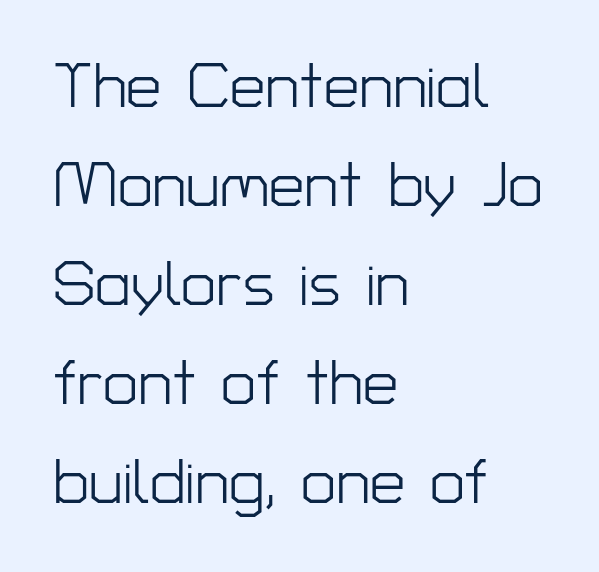
Q: Is the text bold? A: No.
Q: Is the text italic (slanted)? A: No, it is upright.
Q: Is the typeface a serif or a sans-serif typeface? A: Sans-serif.
Q: Is the text underlined? A: No.
Q: How is the paragraph aligned? A: Left-aligned.
Q: Is the spacing between letters normal or unusually wide? A: Normal.
Q: Is the spacing between lines tight, normal or loose? A: Normal.
Q: Width (condensed, normal, or wide)? A: Normal.
Q: Stroke contrast? A: Low.
Q: x-height? A: Medium.
Q: Monospaced? A: No.
